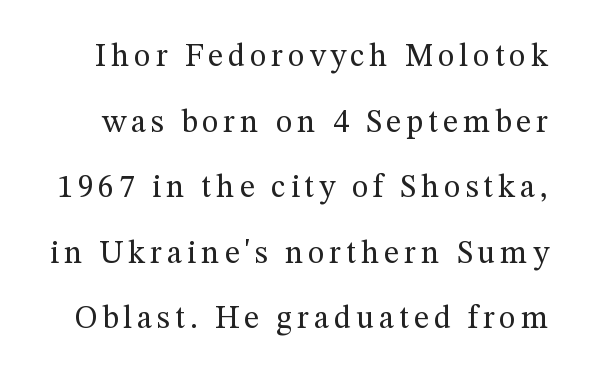
The image shows 32 px regular-weight serif type, upright; set loose line spacing (2.05x), not underlined; medium stroke contrast and a medium x-height.
